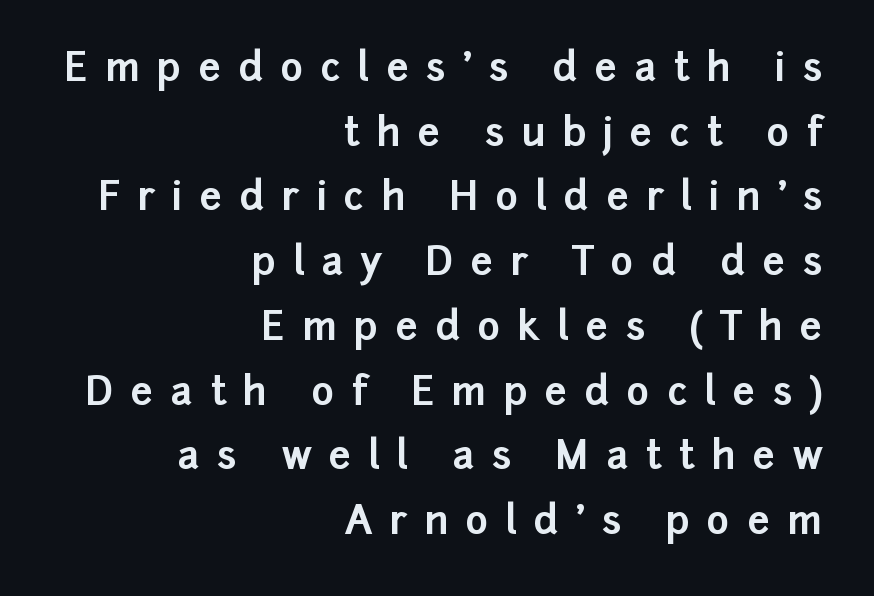
Q: Is the text bold? A: Yes.
Q: Is the text italic (slanted)? A: No, it is upright.
Q: Is the typeface a serif or a sans-serif typeface? A: Sans-serif.
Q: Is the text underlined? A: No.
Q: How is the paragraph aligned? A: Right-aligned.
Q: Is the spacing between letters normal or unusually wide? A: Unusually wide.
Q: Is the spacing between lines tight, normal or loose? A: Normal.
Q: Width (condensed, normal, or wide)? A: Normal.
Q: Stroke contrast? A: Low.
Q: x-height? A: Medium.
Q: Monospaced? A: No.
